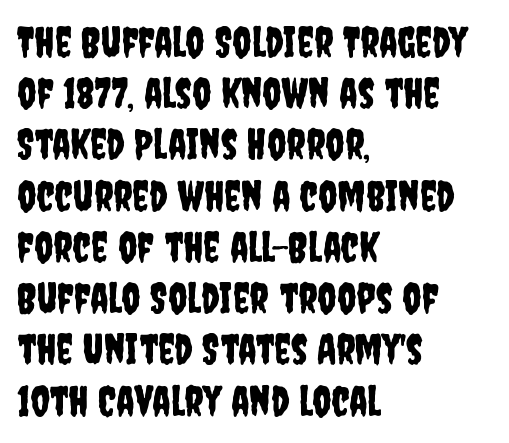
Q: Is the text italic (slanted)? A: No, it is upright.
Q: Is the typeface a serif or a sans-serif typeface? A: Sans-serif.
Q: Is the text underlined? A: No.
Q: How is the paragraph aligned? A: Left-aligned.
Q: Is the spacing between letters normal or unusually wide? A: Normal.
Q: Width (condensed, normal, or wide)? A: Condensed.
Q: Stroke contrast? A: Low.
Q: x-height? A: Large.
Q: Monospaced? A: No.
